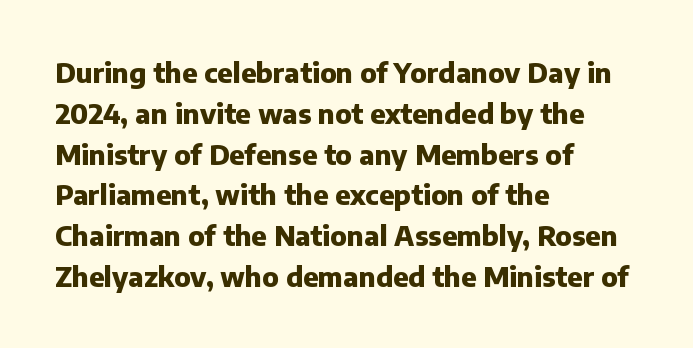
{"italic": "no", "bold": "yes", "underline": "no", "align": "left", "line_spacing": "normal", "line_spacing_ratio": 1.51, "letter_spacing": "normal", "letter_spacing_em": 0.0, "glyph_px": 27}
